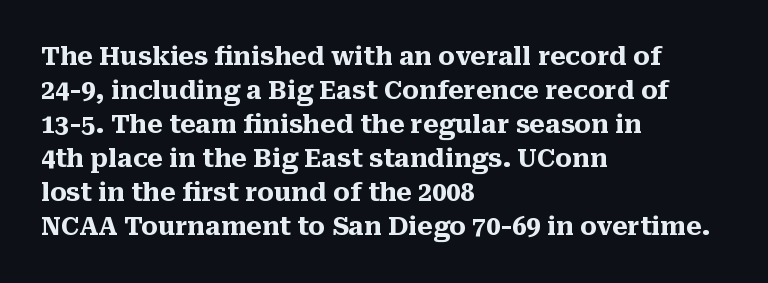
Q: Is the text bold? A: Yes.
Q: Is the text italic (slanted)? A: No, it is upright.
Q: Is the text underlined? A: No.
Q: How is the paragraph aligned? A: Left-aligned.
Q: Is the spacing between letters normal or unusually wide? A: Normal.
Q: Is the spacing between lines tight, normal or loose? A: Normal.
